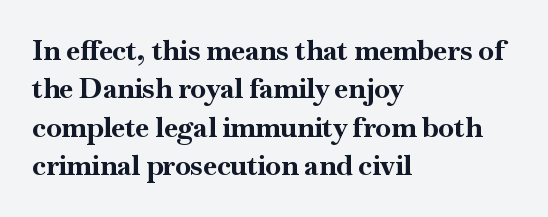
The image shows 28 px bold serif type, upright; set left-aligned, normal line spacing (1.37x), normal letter spacing, not underlined; high stroke contrast and a small x-height.
